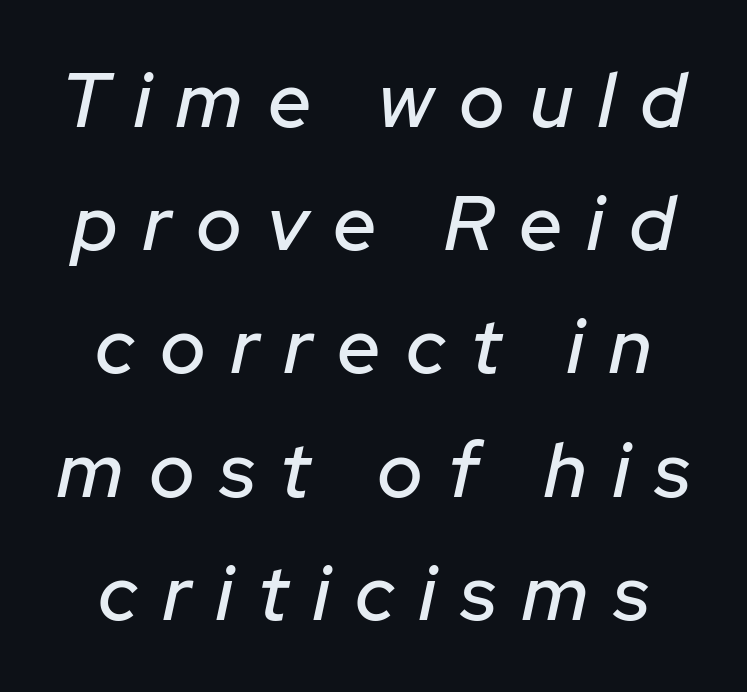
Q: Is the text italic (slanted)? A: Yes, it leans right by about 12 degrees.
Q: Is the text underlined? A: No.
Q: Is the spacing between letters normal or unusually wide? A: Unusually wide.
Q: Is the spacing between lines tight, normal or loose? A: Normal.
Q: Width (condensed, normal, or wide)? A: Normal.
Q: Stroke contrast? A: Low.
Q: x-height? A: Medium.
Q: Monospaced? A: No.
